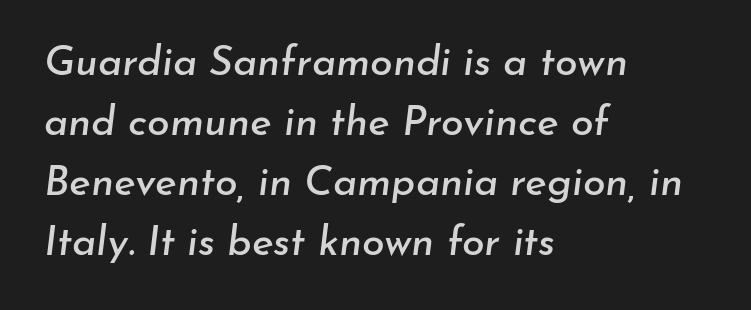
The image shows 41 px text type, italic (leaning right); set left-aligned, normal line spacing (1.46x), normal letter spacing, not underlined; low stroke contrast and a small x-height.
